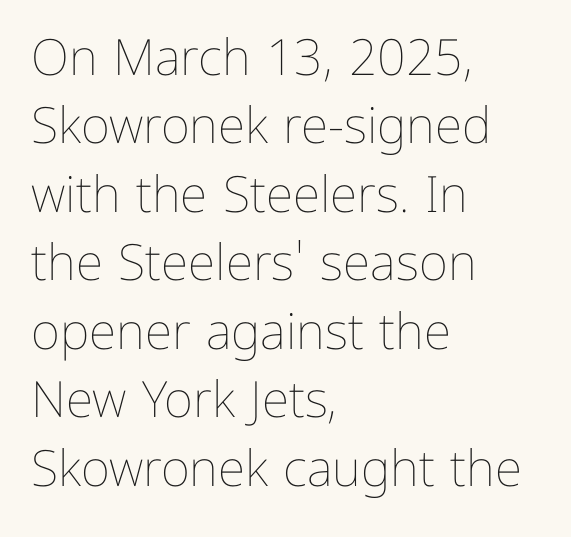
Letter spacing: default. Is there much room between lines? A standard amount, neither cramped nor airy. Note the varied advance widths — an 'i' is clearly narrower than an 'm'. This sample uses an upright cut, with every glyph sitting square on the baseline. Underlining? Definitely not there.
